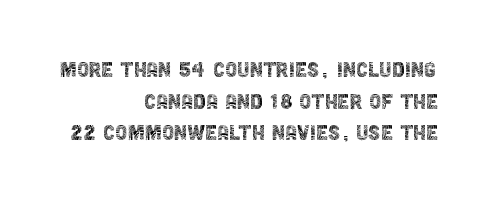
The letters look calm and open, with moderate or lighter stems. Glyph-to-glyph distance matches everyday printed text. It's the straight-up-and-down kind of type. The foot of each line stays bare and open. Caption: multi-line text, flush right, ragged left.
